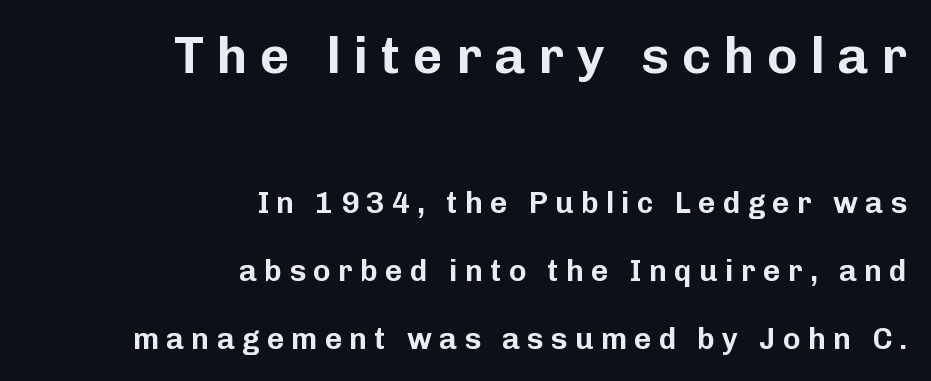
Proportional: the letters do not fall into vertical columns. Only glyphs here, with clear space below each row. The more generous point size was reserved for the upper chunk. The compositor pushed each line to the right boundary. Posture: vertical.
